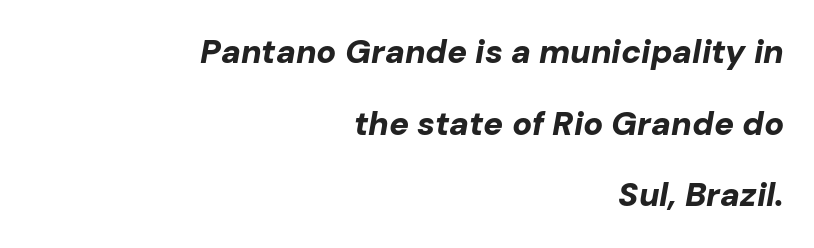
{"italic": "yes", "lean": "right", "slant_degrees": 10, "bold": "yes", "weight": "bold", "width": "normal", "stroke_contrast": "low", "x_height": "medium", "monospaced": "no", "underline": "no", "align": "right", "line_spacing": "loose", "line_spacing_ratio": 2.17, "letter_spacing": "normal", "letter_spacing_em": 0.0, "glyph_px": 33}
